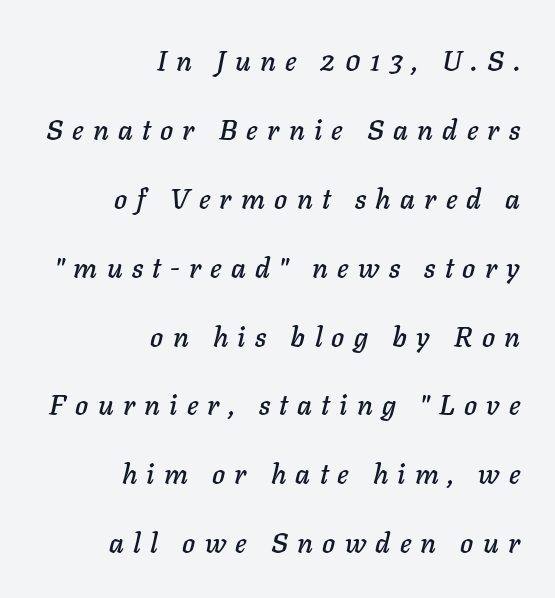
This sample has the flowing, uneven cadence of proportional lettering. The lettering tilts uniformly, giving the passage an italic look. Where is the straight margin? On the right. The words here are not underlined. In terms of letterspacing, this is a distinctly airy, spread setting.
